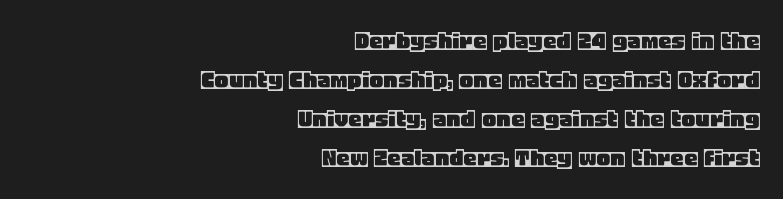
The image shows 27 px text type, upright; set right-aligned, normal line spacing (1.44x), normal letter spacing, not underlined.
